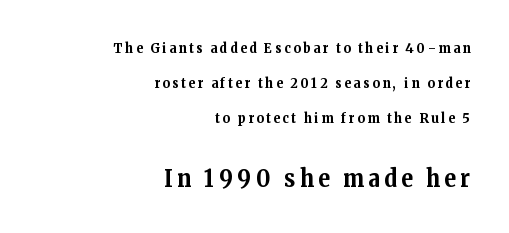
{"italic": "no", "bold": "yes", "underline": "no", "align": "right", "line_spacing": "loose", "line_spacing_ratio": 2.49, "larger_block": "second", "size_ratio": 1.71, "glyph_px": 24}
